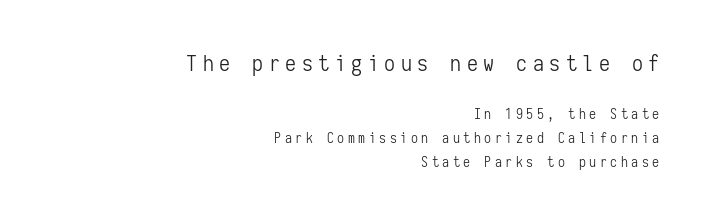
The weight tops out at a normal text grade. Underline: absent. Is the lower block the larger one? No — the upper block carries the bigger type. Is there any slant? The stems are plumb. Each word looks stretched out because of the extra space between its letters. Right-aligned paragraph, ragged on the left.
